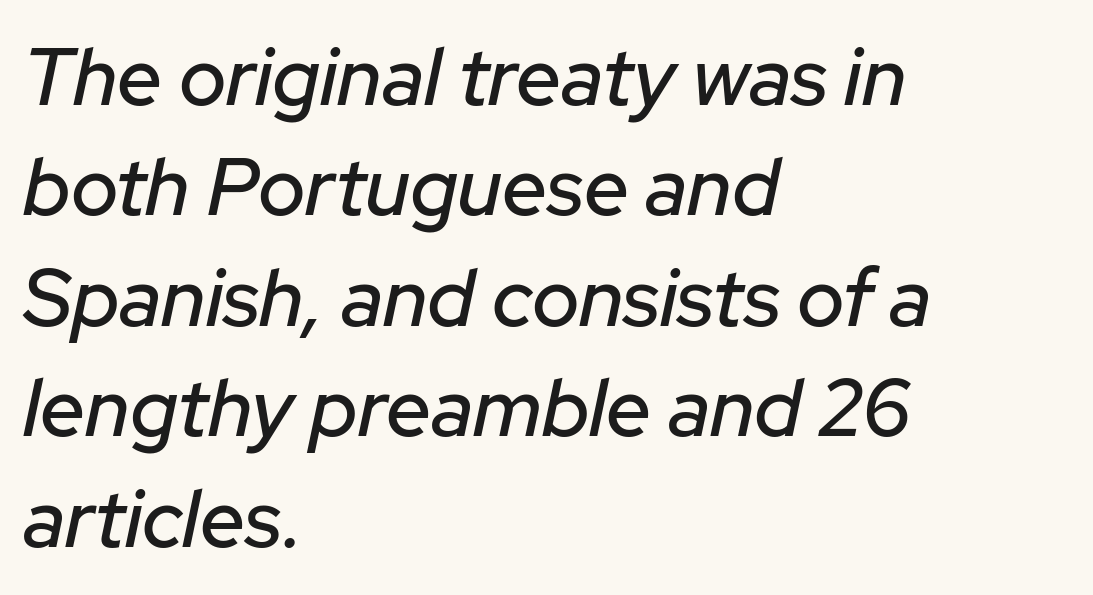
Q: Is the text italic (slanted)? A: Yes, it leans right by about 12 degrees.
Q: Is the text underlined? A: No.
Q: How is the paragraph aligned? A: Left-aligned.
Q: Is the spacing between letters normal or unusually wide? A: Normal.
Q: Is the spacing between lines tight, normal or loose? A: Normal.
Q: Width (condensed, normal, or wide)? A: Normal.
Q: Stroke contrast? A: Low.
Q: x-height? A: Medium.
Q: Monospaced? A: No.
